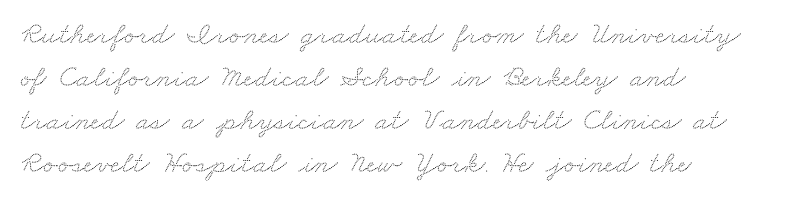
The image shows 31 px wide serif type; set left-aligned, normal line spacing (1.39x), normal letter spacing, not underlined; medium stroke contrast and a small x-height.
